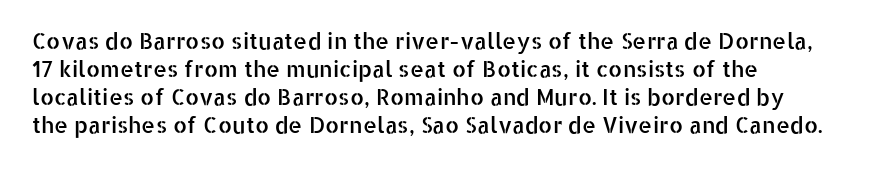
Q: Is the text italic (slanted)? A: No, it is upright.
Q: Is the text underlined? A: No.
Q: How is the paragraph aligned? A: Left-aligned.
Q: Is the spacing between letters normal or unusually wide? A: Normal.
Q: Is the spacing between lines tight, normal or loose? A: Normal.
